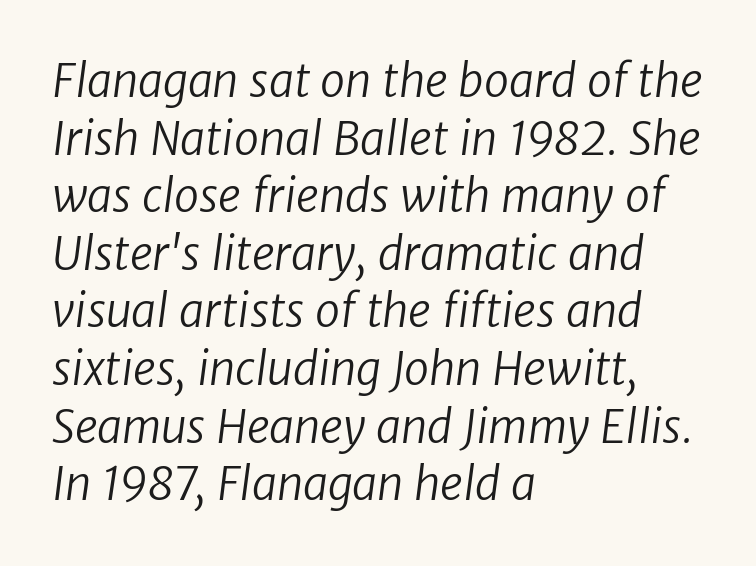
Spacing between characters is what you'd get straight out of the box. If you drew a ruler down the left edge, every line would touch it. The weight tops out at a normal text grade. These lines are rendered in a variable-pitch font. This sample uses a sans-serif face.
